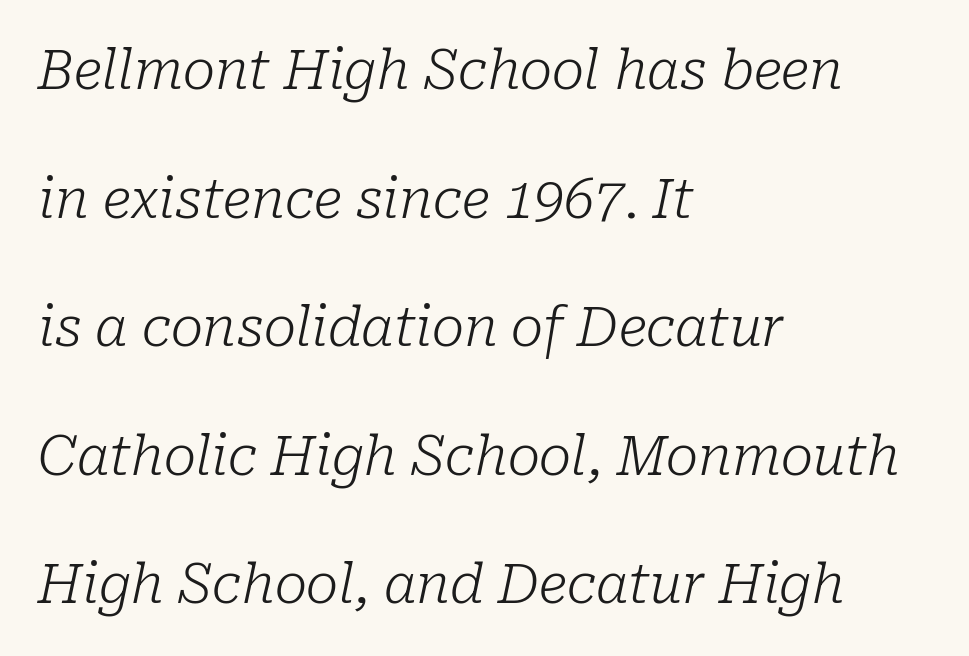
Q: Is the text bold? A: No.
Q: Is the text italic (slanted)? A: Yes, it leans right by about 10 degrees.
Q: Is the typeface a serif or a sans-serif typeface? A: Serif.
Q: Is the text underlined? A: No.
Q: How is the paragraph aligned? A: Left-aligned.
Q: Is the spacing between letters normal or unusually wide? A: Normal.
Q: Is the spacing between lines tight, normal or loose? A: Loose.
Q: Width (condensed, normal, or wide)? A: Normal.
Q: Stroke contrast? A: Low.
Q: x-height? A: Medium.
Q: Monospaced? A: No.
